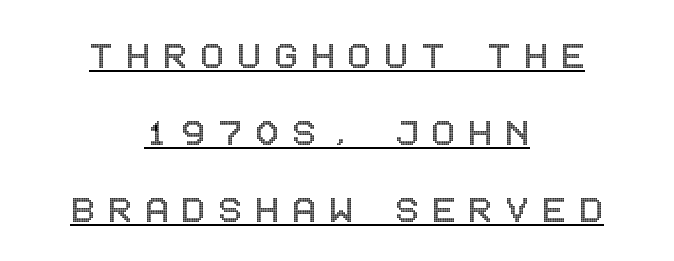
Q: Is the text italic (slanted)? A: No, it is upright.
Q: Is the text underlined? A: Yes.
Q: How is the paragraph aligned? A: Centered.
Q: Is the spacing between letters normal or unusually wide? A: Unusually wide.
Q: Width (condensed, normal, or wide)? A: Condensed.
Q: x-height? A: Large.
